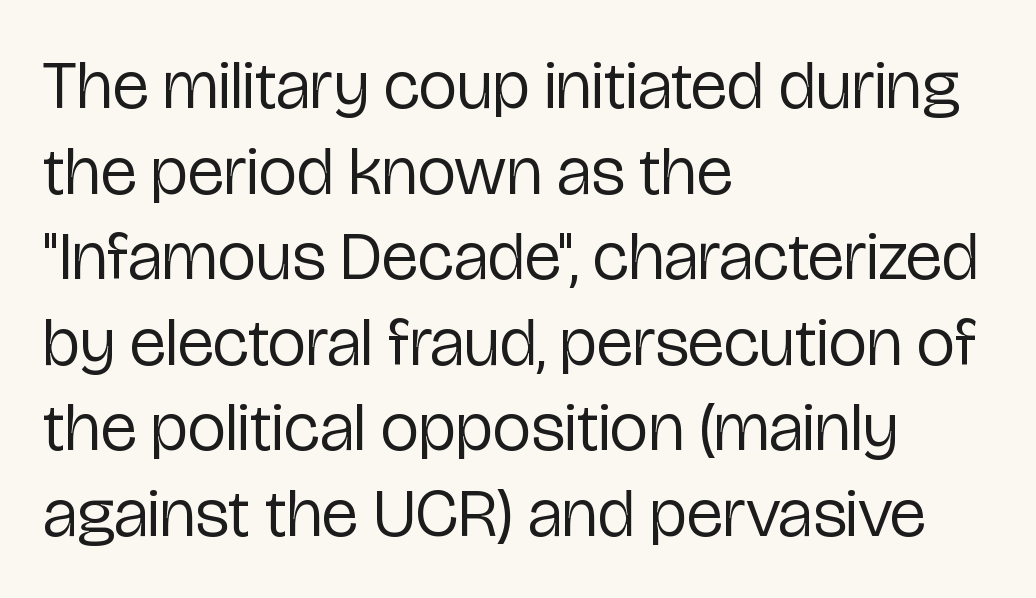
The image shows 69 px regular-weight, condensed sans-serif type, upright; set left-aligned, line spacing 1.24x, normal letter spacing, not underlined; low stroke contrast and a medium x-height.
